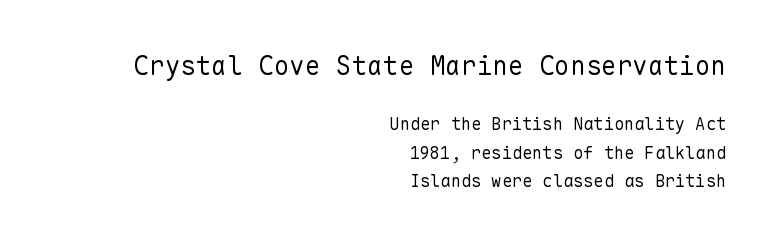
The image shows 26 px text type, upright; set right-aligned, normal line spacing (1.67x), normal letter spacing, not underlined; the first (top) block is 1.53x larger.
